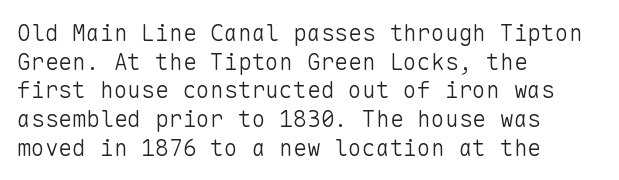
Q: Is the text bold? A: No.
Q: Is the text italic (slanted)? A: No, it is upright.
Q: Is the text underlined? A: No.
Q: How is the paragraph aligned? A: Left-aligned.
Q: Is the spacing between letters normal or unusually wide? A: Normal.
Q: Is the spacing between lines tight, normal or loose? A: Normal.
